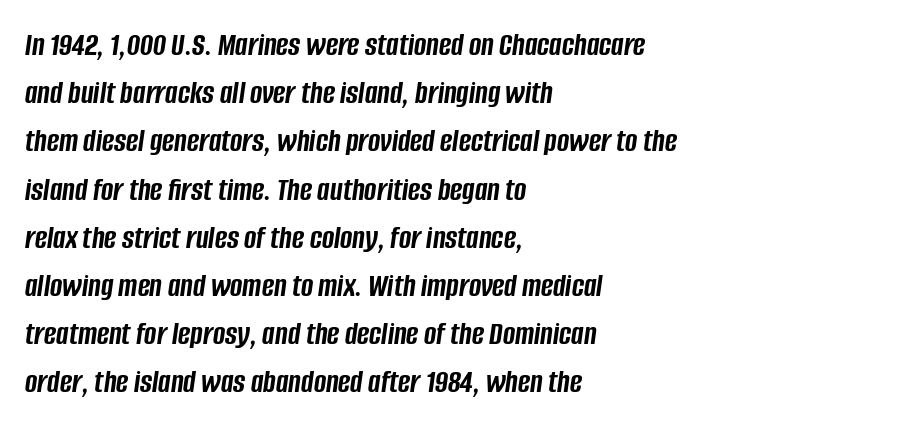
Q: Is the text bold? A: Yes.
Q: Is the text italic (slanted)? A: Yes, it leans right by about 8 degrees.
Q: Is the text underlined? A: No.
Q: How is the paragraph aligned? A: Left-aligned.
Q: Is the spacing between letters normal or unusually wide? A: Normal.
Q: Is the spacing between lines tight, normal or loose? A: Normal.
Q: Width (condensed, normal, or wide)? A: Condensed.
Q: Stroke contrast? A: Low.
Q: x-height? A: Large.
Q: Monospaced? A: No.
